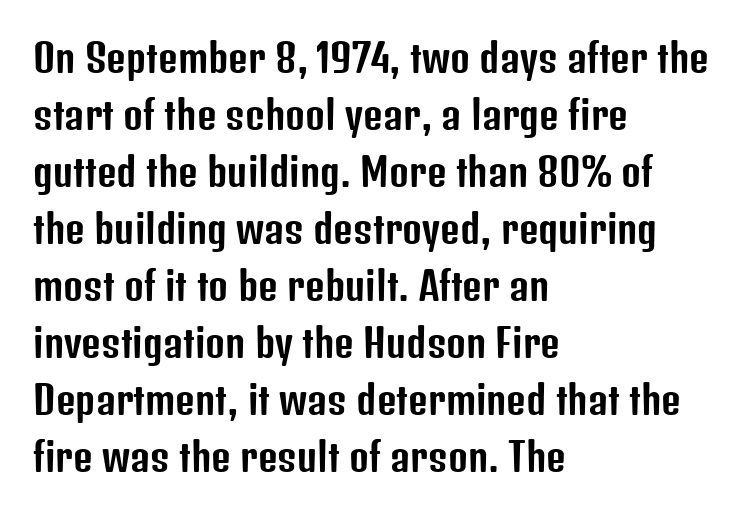
Q: Is the text italic (slanted)? A: No, it is upright.
Q: Is the typeface a serif or a sans-serif typeface? A: Sans-serif.
Q: Is the text underlined? A: No.
Q: How is the paragraph aligned? A: Left-aligned.
Q: Is the spacing between letters normal or unusually wide? A: Normal.
Q: Is the spacing between lines tight, normal or loose? A: Normal.
Q: Width (condensed, normal, or wide)? A: Condensed.
Q: Stroke contrast? A: Low.
Q: x-height? A: Medium.
Q: Monospaced? A: No.
